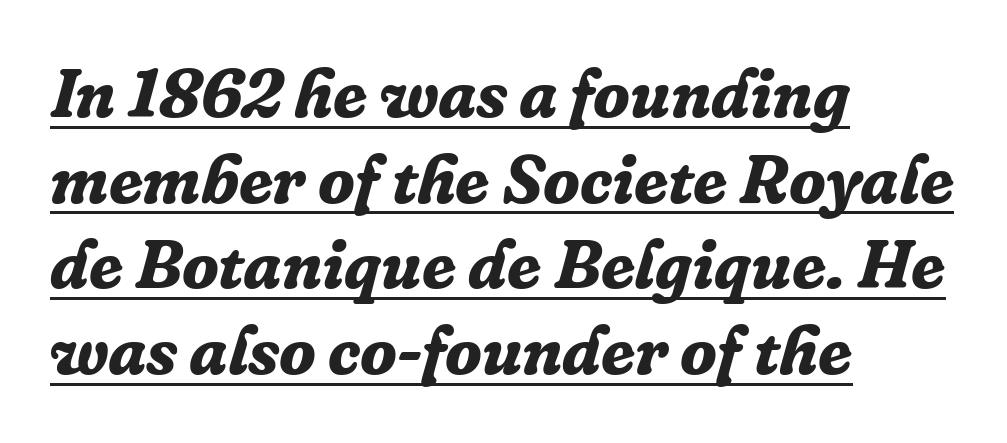
Q: Is the text bold? A: Yes.
Q: Is the text italic (slanted)? A: Yes, it leans right by about 16 degrees.
Q: Is the typeface a serif or a sans-serif typeface? A: Serif.
Q: Is the text underlined? A: Yes.
Q: How is the paragraph aligned? A: Left-aligned.
Q: Is the spacing between letters normal or unusually wide? A: Normal.
Q: Is the spacing between lines tight, normal or loose? A: Normal.
Q: Width (condensed, normal, or wide)? A: Normal.
Q: Stroke contrast? A: Low.
Q: x-height? A: Medium.
Q: Monospaced? A: No.
